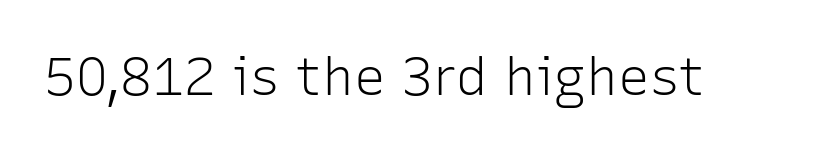
Varying glyph widths throughout — classic text-font behaviour. This sample uses a sans-serif face. Heaviness? Minimal to ordinary, like unemphasized prose. The foot of each line stays bare and open. The gaps between neighbouring characters are ordinary and unremarkable.
